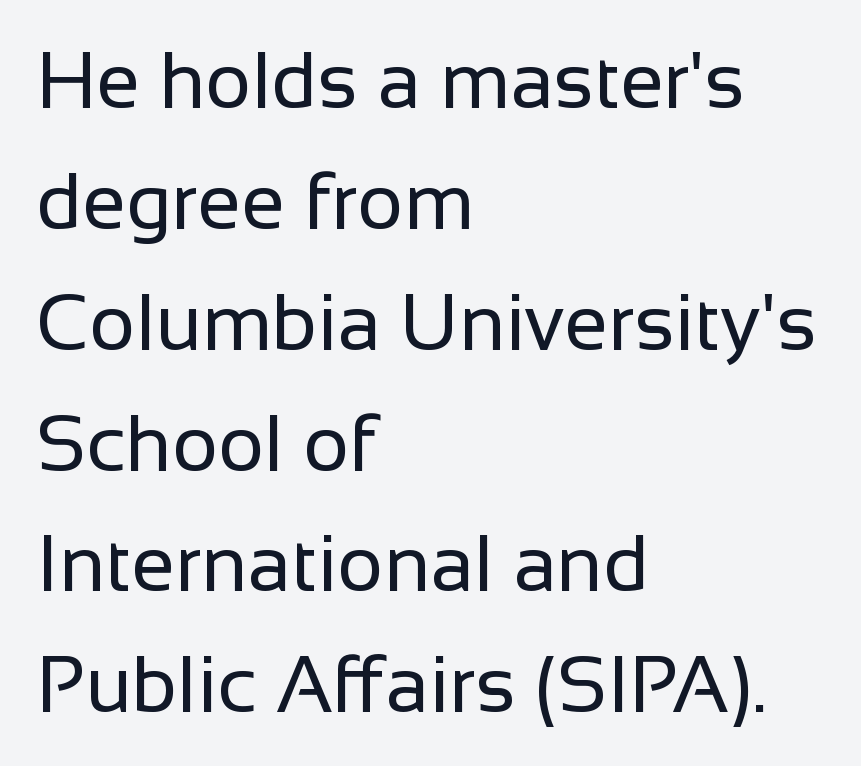
The image shows 79 px regular-weight sans-serif type, upright; set left-aligned, normal line spacing (1.53x), normal letter spacing, not underlined; low stroke contrast and a medium x-height.
